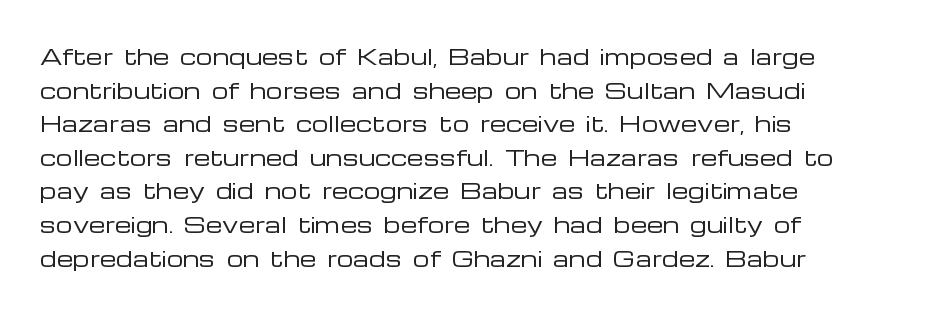
The image shows 21 px text type, upright; set left-aligned, normal line spacing (1.6x), normal letter spacing, not underlined.
